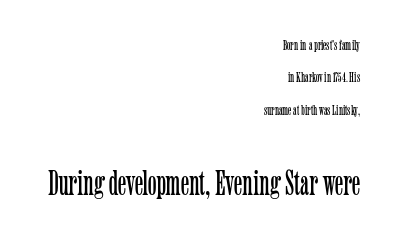
{"serif": "yes", "italic": "no", "bold": "no", "weight": "light", "width": "condensed", "stroke_contrast": "low", "x_height": "medium", "monospaced": "no", "underline": "no", "align": "right", "line_spacing": "loose", "line_spacing_ratio": 2.31, "letter_spacing": "normal", "letter_spacing_em": 0.0, "larger_block": "second", "size_ratio": 2.57, "glyph_px": 36}
